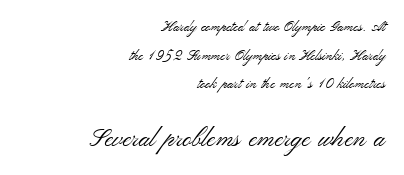
The strokes carry an ordinary text weight at most. One-word summary of the alignment: right. Rows of type keep a wide berth in the vertical direction. The emphasis by scale lands on block number two, below. Glyph-to-glyph distance matches everyday printed text. The foot of each line stays bare and open.
